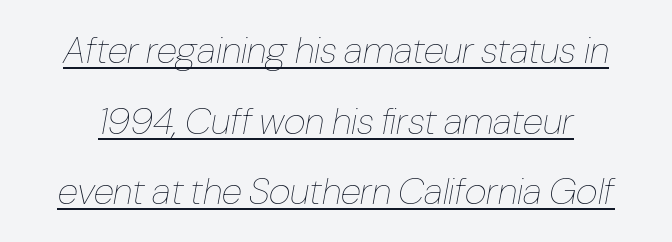
{"italic": "yes", "lean": "right", "slant_degrees": 10, "bold": "no", "weight": "thin", "width": "condensed", "stroke_contrast": "low", "x_height": "medium", "monospaced": "no", "underline": "yes", "line_spacing_ratio": 1.86, "letter_spacing": "normal", "letter_spacing_em": 0.0, "glyph_px": 38}
